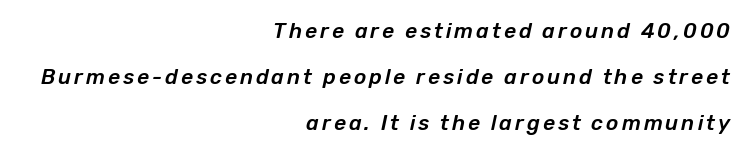
{"italic": "yes", "lean": "right", "slant_degrees": 12, "underline": "no", "align": "right", "line_spacing": "loose", "line_spacing_ratio": 2.19, "glyph_px": 21}
